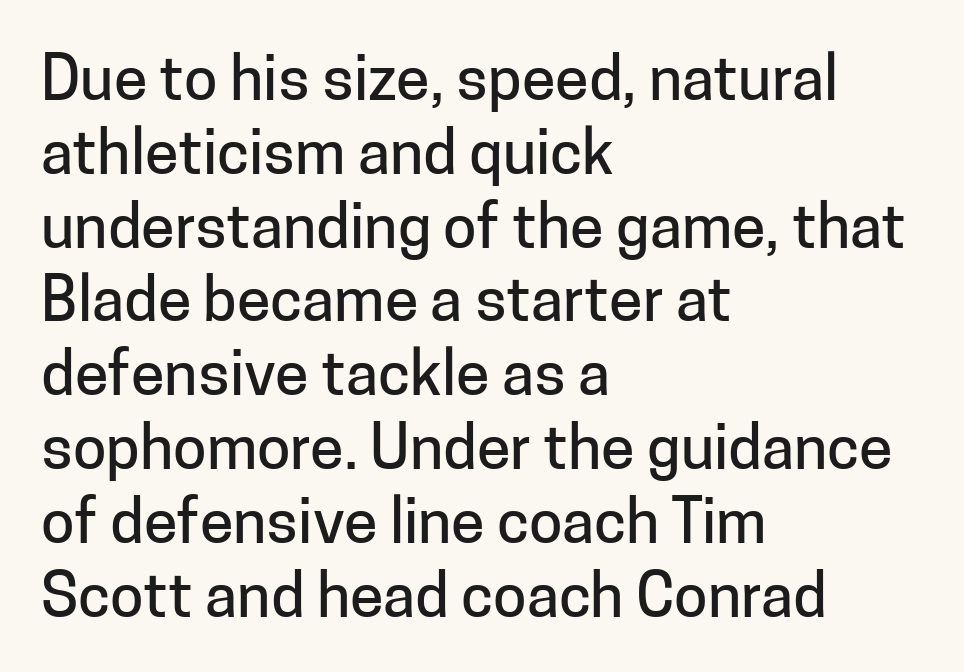
Caption: multi-line text, flush left, ragged right. This sample uses a sans-serif face. The glyphs are unaccompanied by any horizontal stroke below them. Standard letterfit; no display-style spreading of the glyphs.
